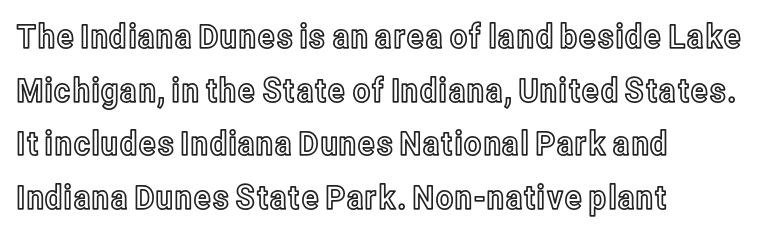
{"italic": "no", "width": "condensed", "x_height": "medium", "monospaced": "no", "underline": "no", "align": "left", "line_spacing": "normal", "line_spacing_ratio": 1.58, "letter_spacing": "normal", "letter_spacing_em": 0.0, "glyph_px": 34}
